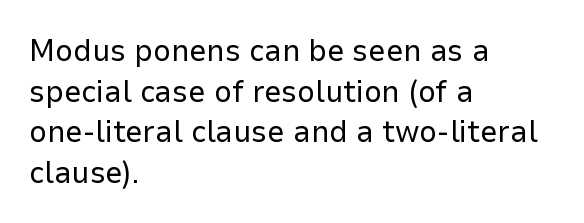
{"serif": "no", "italic": "no", "bold": "no", "weight": "regular", "width": "normal", "stroke_contrast": "low", "x_height": "medium", "monospaced": "no", "underline": "no", "align": "left", "line_spacing": "normal", "line_spacing_ratio": 1.31, "letter_spacing": "normal", "letter_spacing_em": 0.0, "glyph_px": 31}
